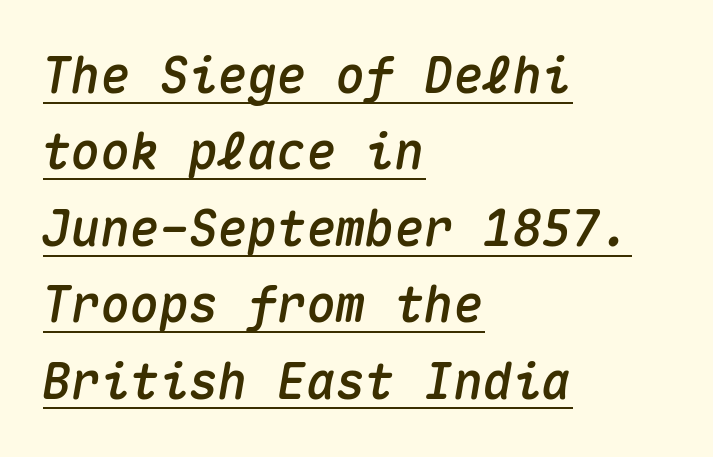
Q: Is the text italic (slanted)? A: Yes, it leans right by about 10 degrees.
Q: Is the text underlined? A: Yes.
Q: How is the paragraph aligned? A: Left-aligned.
Q: Is the spacing between letters normal or unusually wide? A: Normal.
Q: Is the spacing between lines tight, normal or loose? A: Normal.
Q: Width (condensed, normal, or wide)? A: Normal.
Q: Stroke contrast? A: Medium.
Q: x-height? A: Medium.
Q: Monospaced? A: Yes.
